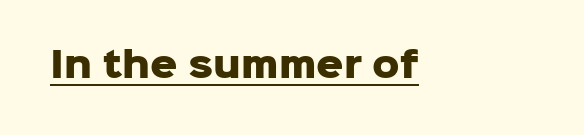
The tracking reads as untouched default to a designer's eye. This sample uses a sans-serif face. The font is running at its bold setting. Each letter keeps its own natural width here, so spacing adapts to shape.
